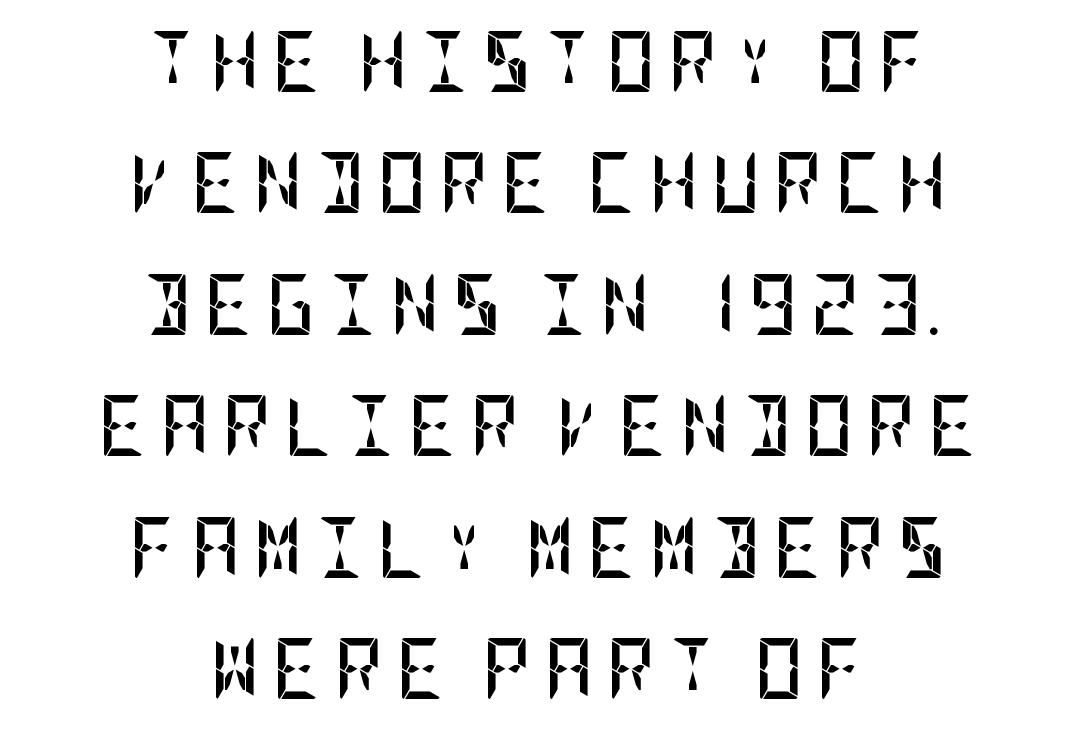
Q: Is the text bold? A: Yes.
Q: Is the text italic (slanted)? A: No, it is upright.
Q: Is the typeface a serif or a sans-serif typeface? A: Sans-serif.
Q: Is the text underlined? A: No.
Q: How is the paragraph aligned? A: Centered.
Q: Is the spacing between letters normal or unusually wide? A: Unusually wide.
Q: Is the spacing between lines tight, normal or loose? A: Loose.
Q: Width (condensed, normal, or wide)? A: Condensed.
Q: Stroke contrast? A: Low.
Q: x-height? A: Large.
